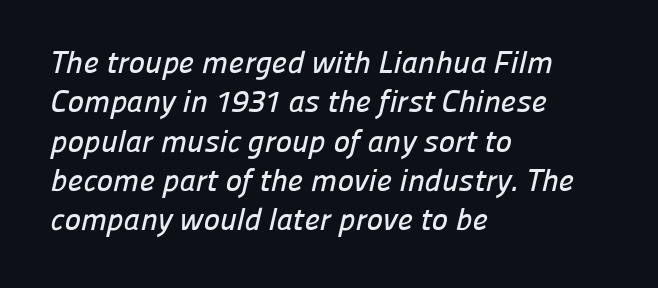
Q: Is the typeface a serif or a sans-serif typeface? A: Sans-serif.
Q: Is the text underlined? A: No.
Q: How is the paragraph aligned? A: Left-aligned.
Q: Is the spacing between letters normal or unusually wide? A: Normal.
Q: Is the spacing between lines tight, normal or loose? A: Normal.
Q: Width (condensed, normal, or wide)? A: Normal.
Q: Stroke contrast? A: Low.
Q: x-height? A: Medium.
Q: Monospaced? A: No.
